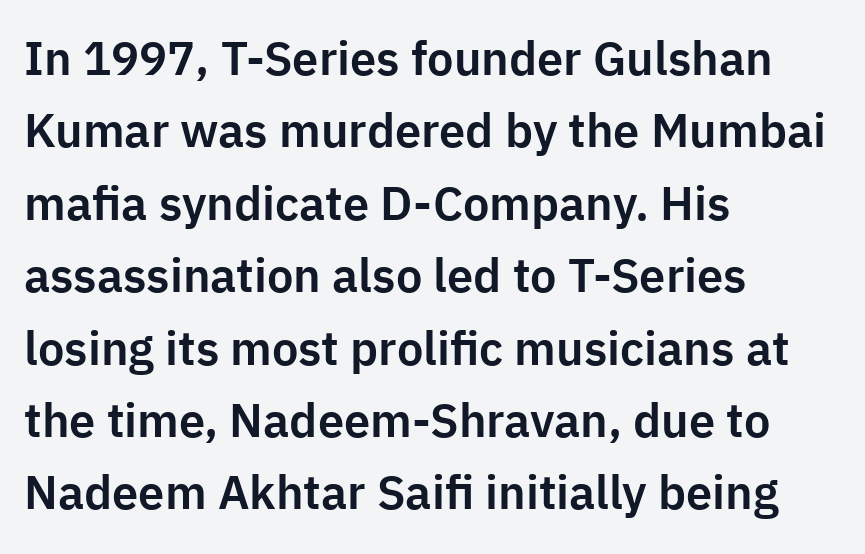
{"serif": "no", "italic": "no", "width": "normal", "stroke_contrast": "low", "x_height": "medium", "monospaced": "no", "underline": "no", "align": "left", "line_spacing": "normal", "line_spacing_ratio": 1.54, "letter_spacing": "normal", "letter_spacing_em": 0.0, "glyph_px": 47}
